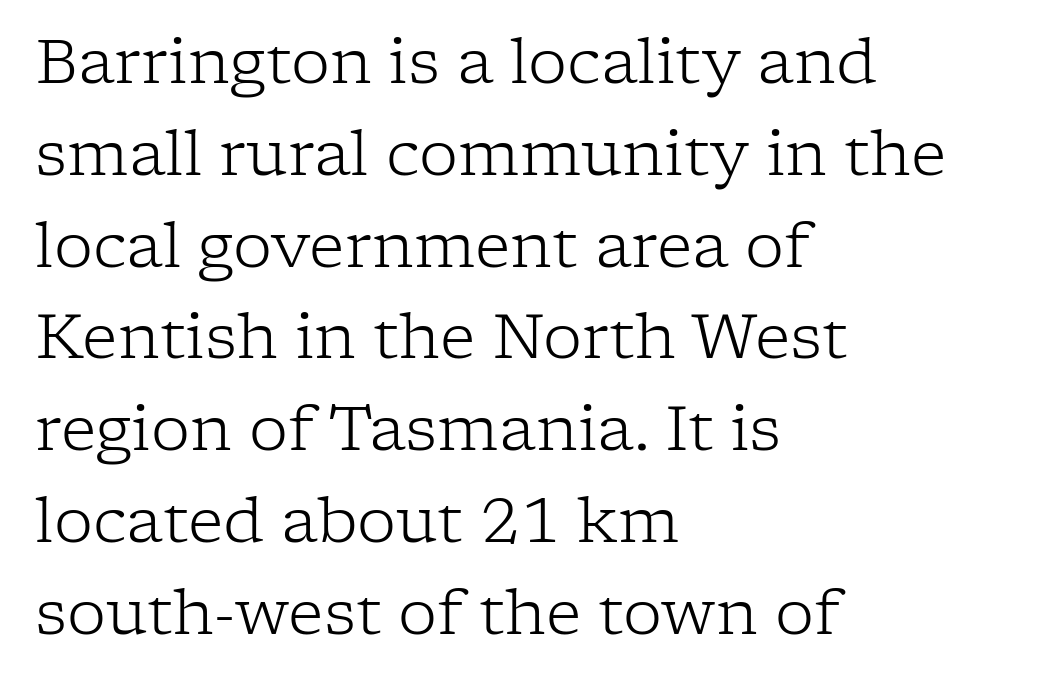
Q: Is the text bold? A: No.
Q: Is the text italic (slanted)? A: No, it is upright.
Q: Is the typeface a serif or a sans-serif typeface? A: Serif.
Q: Is the text underlined? A: No.
Q: How is the paragraph aligned? A: Left-aligned.
Q: Is the spacing between letters normal or unusually wide? A: Normal.
Q: Is the spacing between lines tight, normal or loose? A: Normal.
Q: Width (condensed, normal, or wide)? A: Normal.
Q: Stroke contrast? A: Low.
Q: x-height? A: Medium.
Q: Monospaced? A: No.
